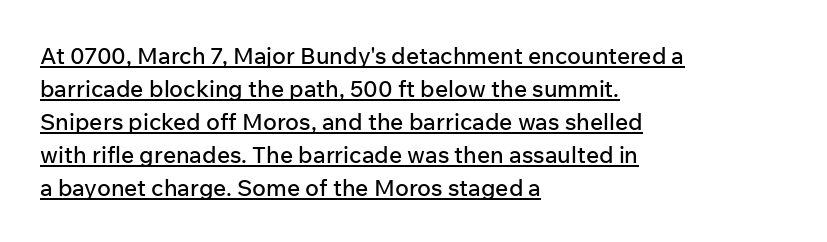
Q: Is the text italic (slanted)? A: No, it is upright.
Q: Is the text underlined? A: Yes.
Q: How is the paragraph aligned? A: Left-aligned.
Q: Is the spacing between letters normal or unusually wide? A: Normal.
Q: Is the spacing between lines tight, normal or loose? A: Normal.
